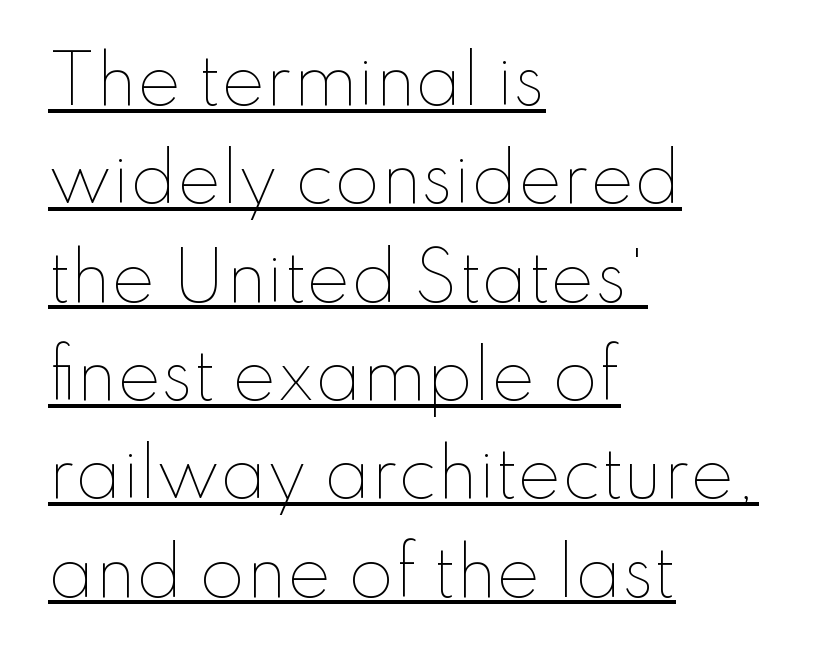
The image shows 66 px thin type, upright; set left-aligned, normal line spacing (1.49x), normal letter spacing, underlined; low stroke contrast and a small x-height.
